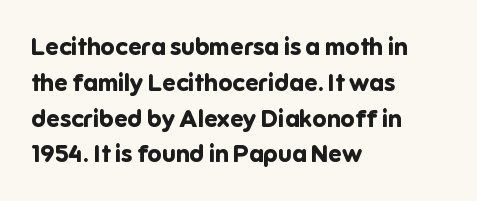
Q: Is the text bold? A: Yes.
Q: Is the text italic (slanted)? A: No, it is upright.
Q: Is the text underlined? A: No.
Q: How is the paragraph aligned? A: Left-aligned.
Q: Is the spacing between letters normal or unusually wide? A: Normal.
Q: Is the spacing between lines tight, normal or loose? A: Normal.
